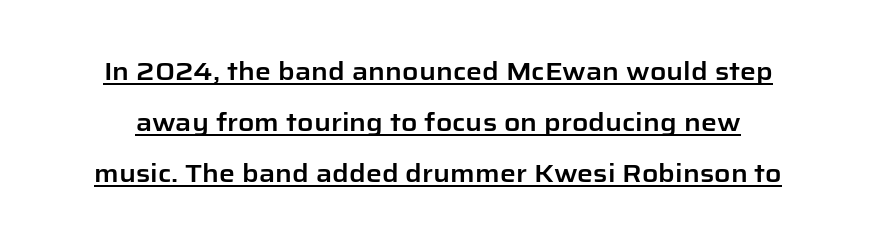
{"italic": "no", "underline": "yes", "line_spacing": "loose", "line_spacing_ratio": 2.04, "letter_spacing": "normal", "letter_spacing_em": 0.0, "glyph_px": 25}
